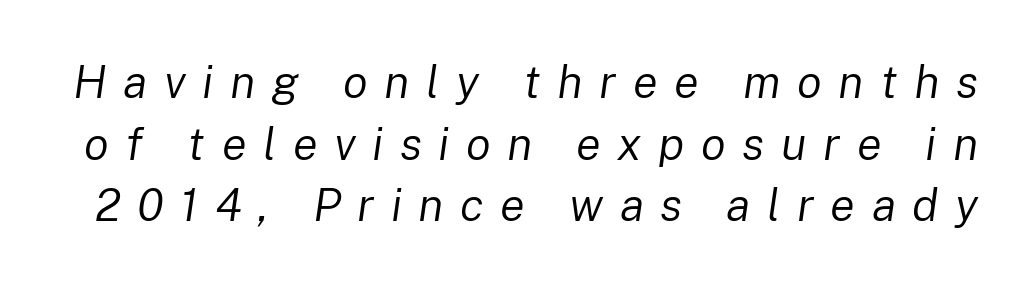
Q: Is the text bold? A: No.
Q: Is the text italic (slanted)? A: Yes, it leans right by about 8 degrees.
Q: Is the text underlined? A: No.
Q: Is the spacing between letters normal or unusually wide? A: Unusually wide.
Q: Is the spacing between lines tight, normal or loose? A: Normal.
Q: Width (condensed, normal, or wide)? A: Normal.
Q: Stroke contrast? A: Low.
Q: x-height? A: Medium.
Q: Monospaced? A: No.
